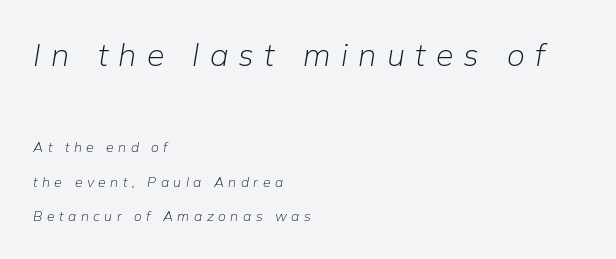
Q: Is the text bold? A: No.
Q: Is the text italic (slanted)? A: Yes, it leans right by about 9 degrees.
Q: Is the text underlined? A: No.
Q: How is the paragraph aligned? A: Left-aligned.
Q: Is the spacing between letters normal or unusually wide? A: Unusually wide.
Q: Is the spacing between lines tight, normal or loose? A: Loose.
Q: Which block of text is set in a larger size, the first (top) or the second (bottom)? A: The first (top) one.
Q: Width (condensed, normal, or wide)? A: Normal.
Q: Stroke contrast? A: Low.
Q: x-height? A: Medium.
Q: Monospaced? A: No.
